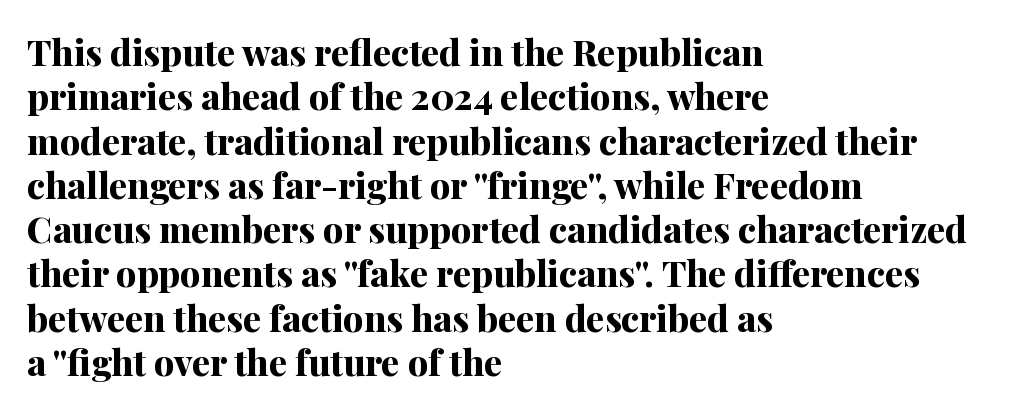
The image shows 36 px bold serif type, upright; set left-aligned, line spacing 1.23x, normal letter spacing, not underlined; medium stroke contrast and a medium x-height.
